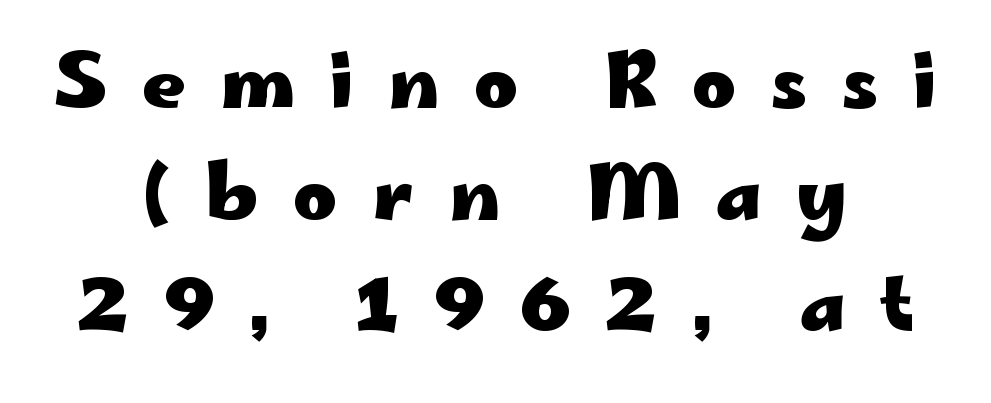
The image shows 75 px heavy, wide sans-serif type, upright; set centered, normal line spacing (1.49x), unusually wide letter spacing (+0.46 em), not underlined; low stroke contrast and a small x-height.
